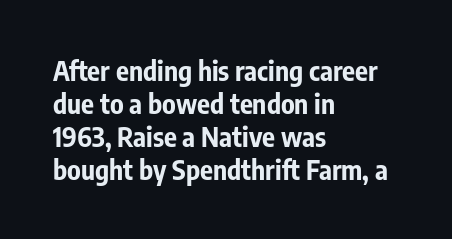
The image shows 27 px bold type, upright; set left-aligned, line spacing 1.22x, normal letter spacing, not underlined.
